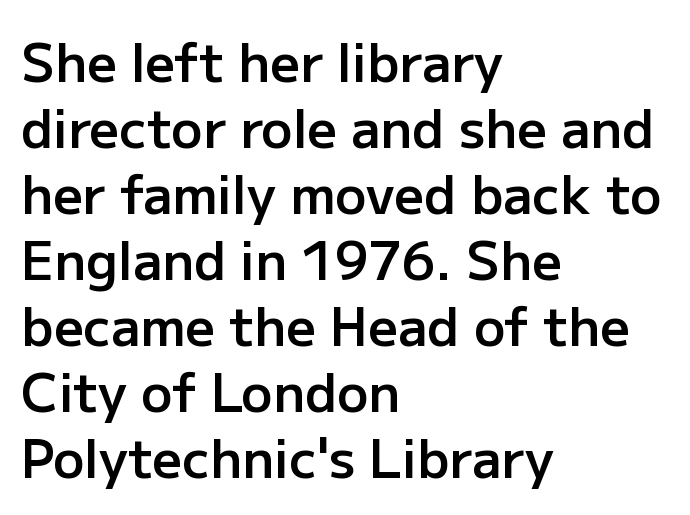
The image shows 52 px semibold sans-serif type, upright; set left-aligned, normal line spacing (1.27x), normal letter spacing, not underlined; low stroke contrast and a medium x-height.
